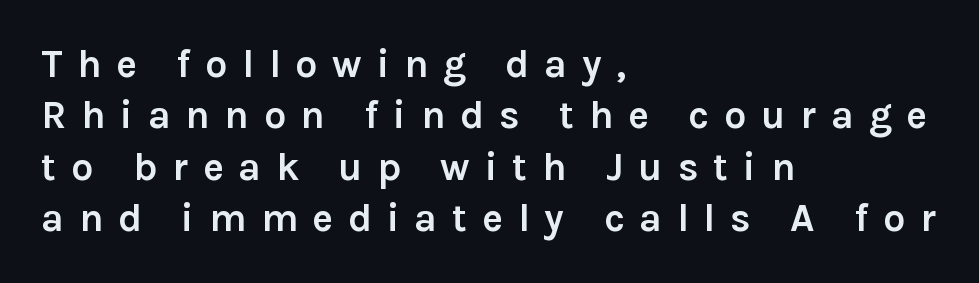
{"serif": "no", "italic": "no", "bold": "yes", "weight": "semibold", "width": "normal", "stroke_contrast": "low", "x_height": "medium", "monospaced": "no", "underline": "no", "align": "left", "line_spacing": "normal", "line_spacing_ratio": 1.32, "letter_spacing": "wide", "letter_spacing_em": 0.38, "glyph_px": 39}
